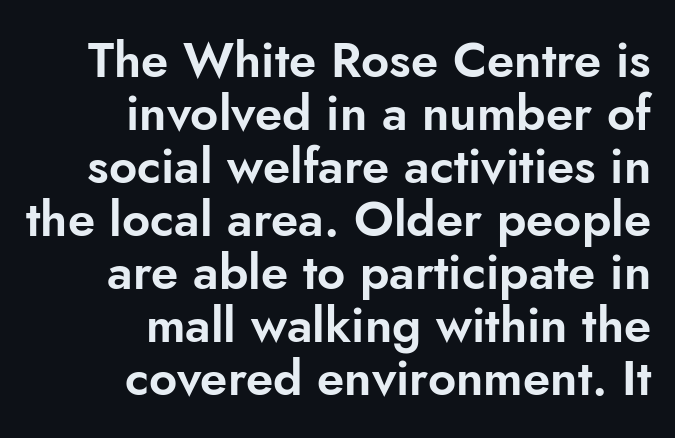
The compositor pushed each line to the right boundary. This rendering features lettering with no underline. When letters stand straight like this, we call the style roman or upright. The type is set solid horizontally, with unmodified tracking.
